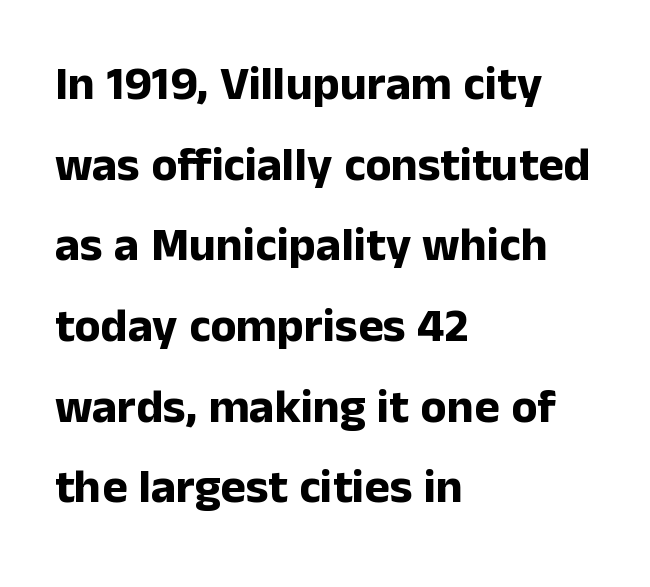
The image shows 48 px bold sans-serif type, upright; set left-aligned, normal line spacing (1.68x), normal letter spacing, not underlined; low stroke contrast and a medium x-height.
